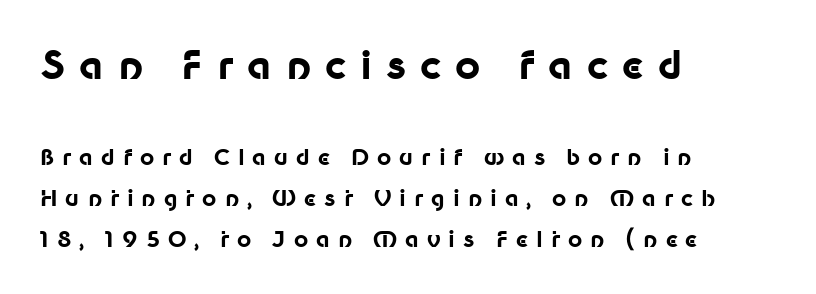
{"serif": "no", "italic": "no", "bold": "yes", "weight": "bold", "width": "normal", "stroke_contrast": "low", "x_height": "medium", "monospaced": "no", "underline": "no", "align": "left", "line_spacing_ratio": 1.85, "letter_spacing": "wide", "letter_spacing_em": 0.36, "larger_block": "first", "size_ratio": 1.77, "glyph_px": 39}
